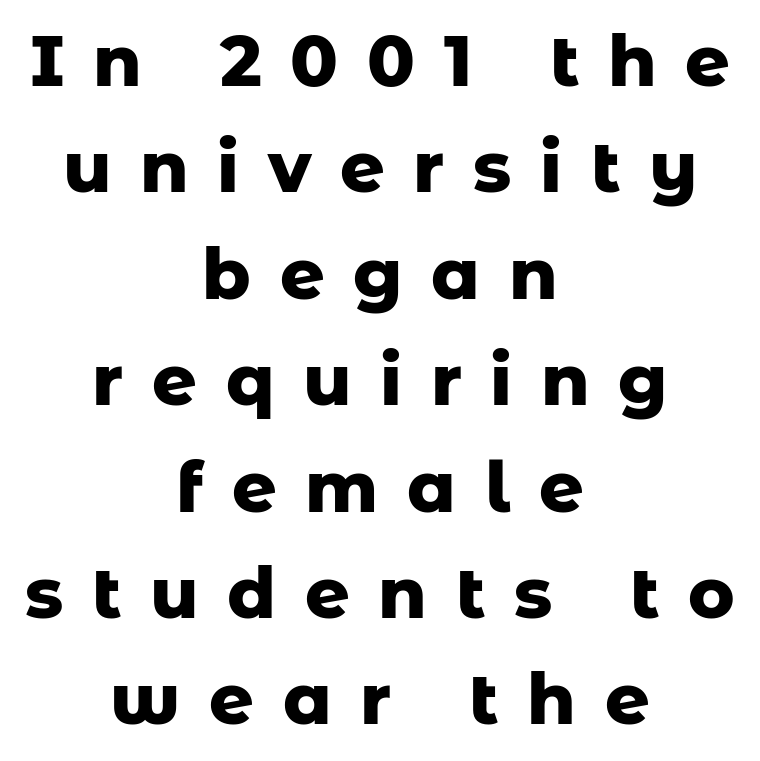
You could only call the tracking loose — the letters float apart. Type without underlining. Nothing sits at the stroke ends, so this counts as sans-serif. Ascenders rise straight up at ninety degrees. The designer left line spacing at the default. A student would call this center alignment; a typographer would say set centered.
